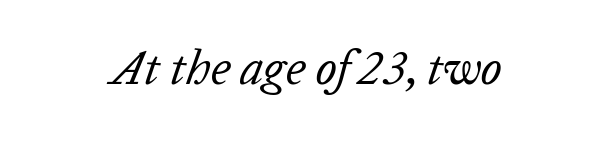
{"italic": "yes", "lean": "right", "slant_degrees": 20, "bold": "no", "weight": "regular", "width": "normal", "stroke_contrast": "low", "x_height": "medium", "monospaced": "no", "underline": "no", "letter_spacing": "normal", "letter_spacing_em": 0.0, "glyph_px": 48}
